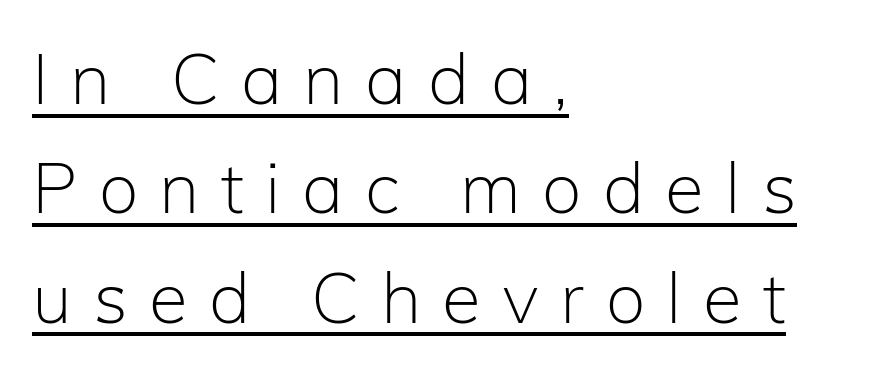
{"serif": "no", "italic": "no", "bold": "no", "weight": "light", "width": "normal", "stroke_contrast": "low", "x_height": "medium", "monospaced": "no", "underline": "yes", "align": "left", "line_spacing": "normal", "line_spacing_ratio": 1.54, "letter_spacing": "wide", "letter_spacing_em": 0.3, "glyph_px": 71}
